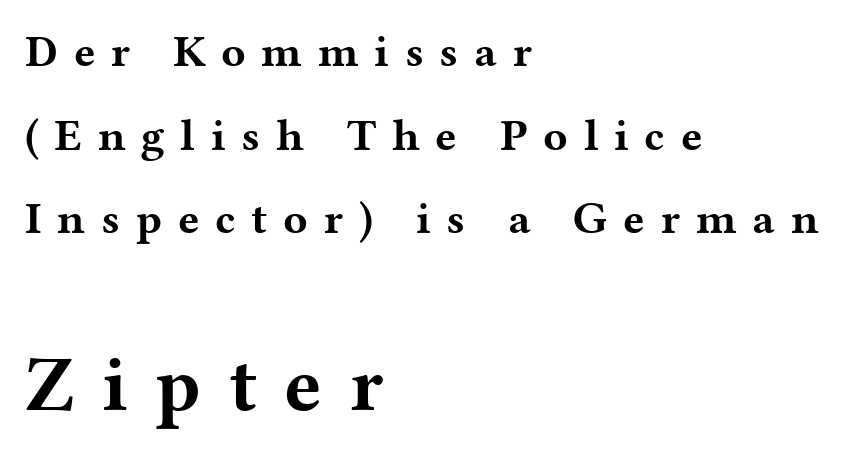
{"serif": "yes", "italic": "no", "bold": "yes", "weight": "bold", "width": "wide", "stroke_contrast": "medium", "x_height": "medium", "monospaced": "no", "underline": "no", "align": "left", "line_spacing_ratio": 1.86, "letter_spacing": "wide", "letter_spacing_em": 0.35, "larger_block": "second", "size_ratio": 1.76, "glyph_px": 79}
